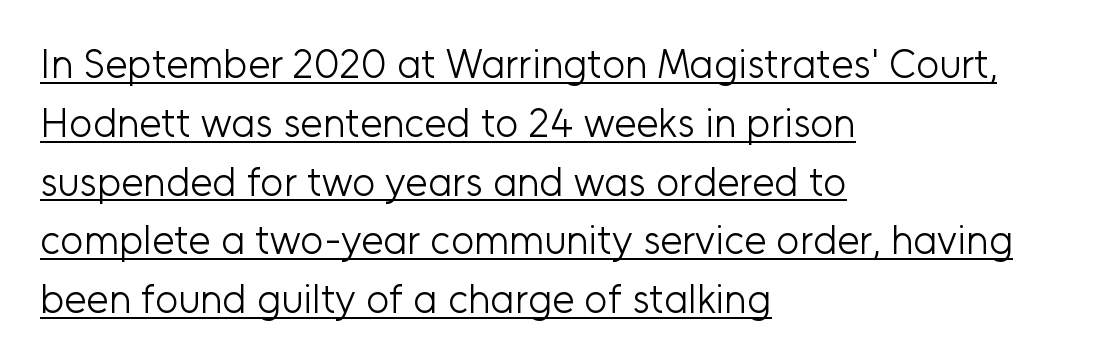
Q: Is the text bold? A: No.
Q: Is the text italic (slanted)? A: No, it is upright.
Q: Is the typeface a serif or a sans-serif typeface? A: Sans-serif.
Q: Is the text underlined? A: Yes.
Q: How is the paragraph aligned? A: Left-aligned.
Q: Is the spacing between letters normal or unusually wide? A: Normal.
Q: Is the spacing between lines tight, normal or loose? A: Normal.
Q: Width (condensed, normal, or wide)? A: Normal.
Q: Stroke contrast? A: Low.
Q: x-height? A: Medium.
Q: Monospaced? A: No.
